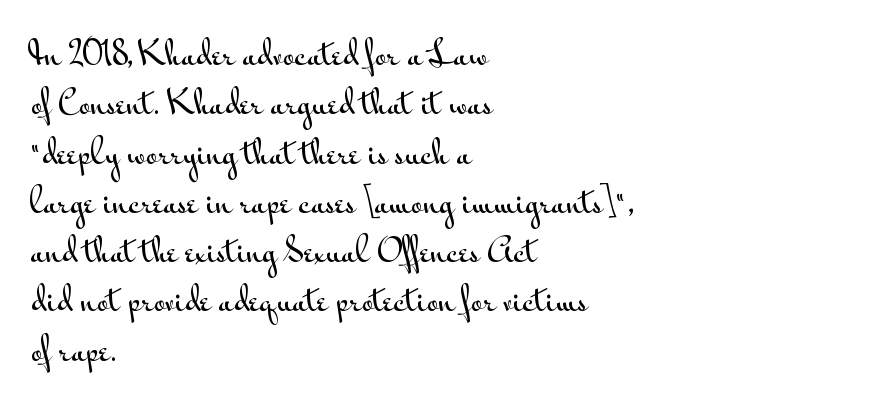
The image shows 32 px wide sans-serif type; set left-aligned, normal line spacing (1.54x), normal letter spacing, not underlined; medium stroke contrast and a small x-height.
